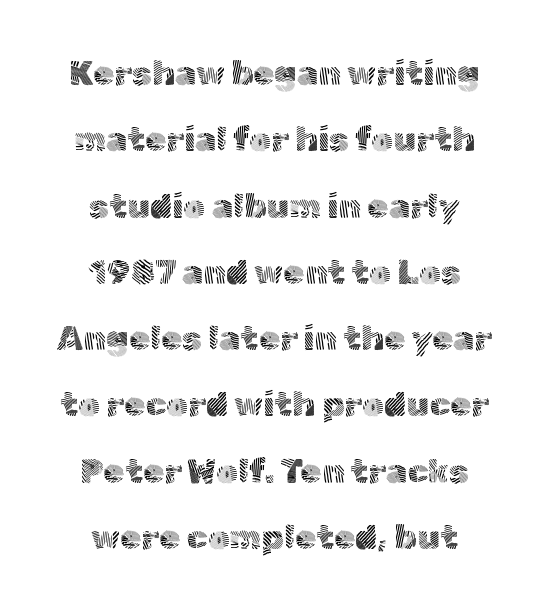
The image shows 34 px light sans-serif type, upright; set centered, loose line spacing (1.95x), normal letter spacing, not underlined; a medium x-height.
